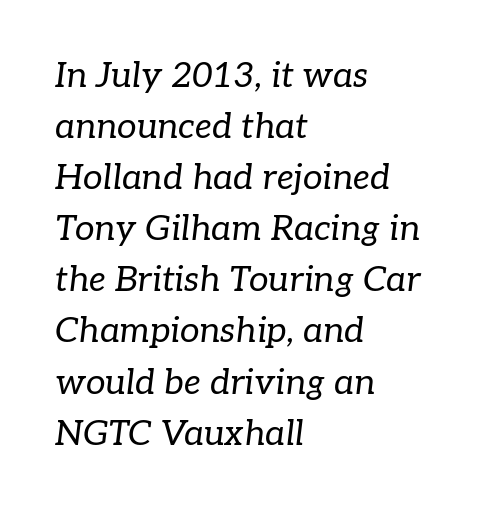
{"serif": "yes", "italic": "yes", "lean": "right", "slant_degrees": 7, "bold": "no", "weight": "regular", "width": "normal", "stroke_contrast": "low", "x_height": "medium", "monospaced": "no", "underline": "no", "align": "left", "line_spacing": "normal", "line_spacing_ratio": 1.46, "letter_spacing": "normal", "letter_spacing_em": 0.0, "glyph_px": 35}
